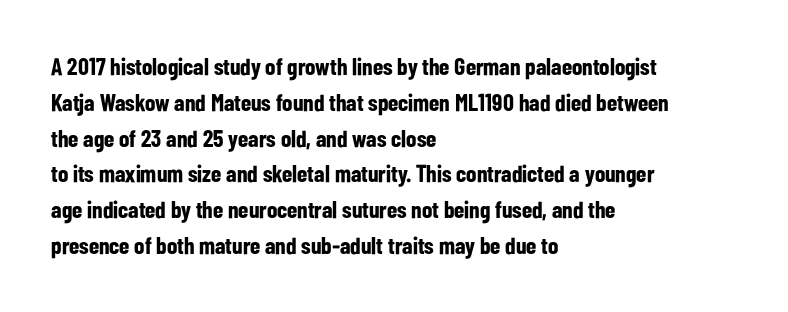
Q: Is the text bold? A: Yes.
Q: Is the text italic (slanted)? A: No, it is upright.
Q: Is the text underlined? A: No.
Q: How is the paragraph aligned? A: Left-aligned.
Q: Is the spacing between letters normal or unusually wide? A: Normal.
Q: Is the spacing between lines tight, normal or loose? A: Normal.
